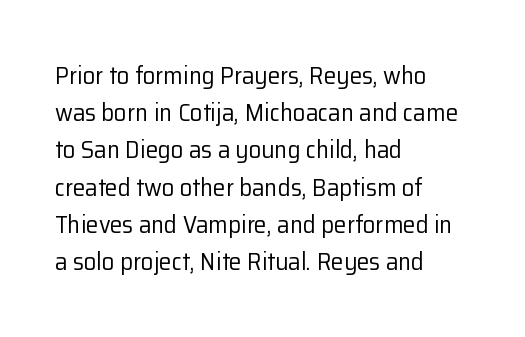
Each new line begins a customary step beneath the previous one. In CSS terms this would be text-align: left. Every character sits straight up, as roman type does. Inter-character spacing is left at the font's built-in metrics.
